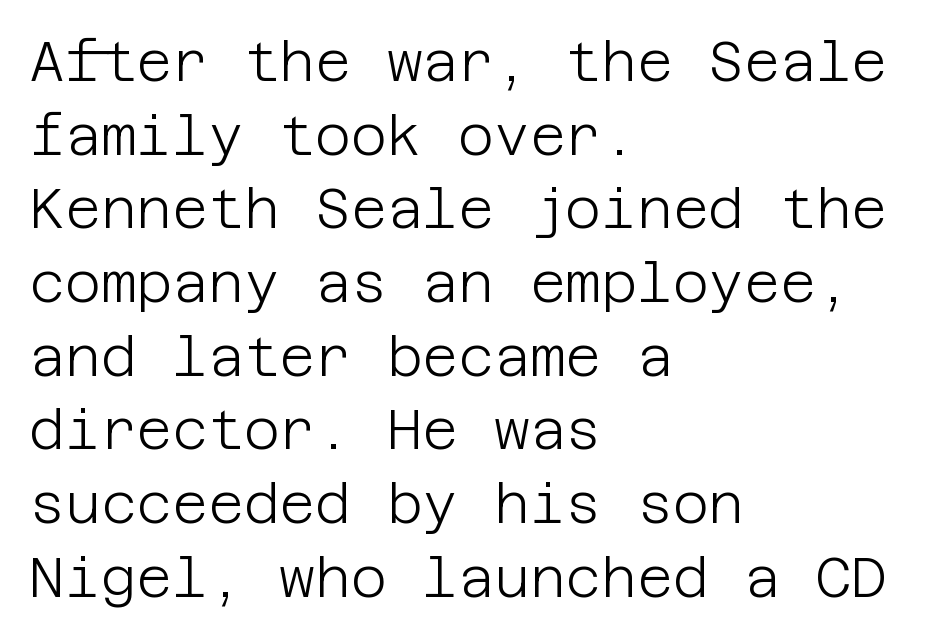
Between one letter and the next there's only the usual sliver of space. Quick note: underline off. The characters display no serif detailing; their extremities are plain. Weight class: somewhere from thin through regular. A typesetter would mark this as roman, not italic. Which margin do the lines hug? The left one — the right edge is uneven.
